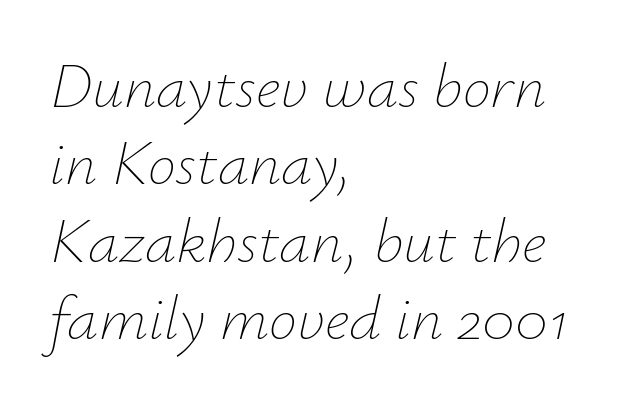
Q: Is the text bold? A: No.
Q: Is the text italic (slanted)? A: Yes, it leans right by about 12 degrees.
Q: Is the text underlined? A: No.
Q: How is the paragraph aligned? A: Left-aligned.
Q: Is the spacing between letters normal or unusually wide? A: Normal.
Q: Width (condensed, normal, or wide)? A: Normal.
Q: Stroke contrast? A: Low.
Q: x-height? A: Small.
Q: Monospaced? A: No.
